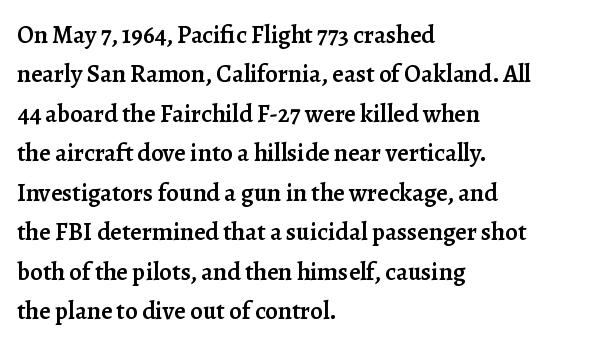
The image shows 25 px text type, upright; set left-aligned, normal line spacing (1.58x), normal letter spacing, not underlined.
